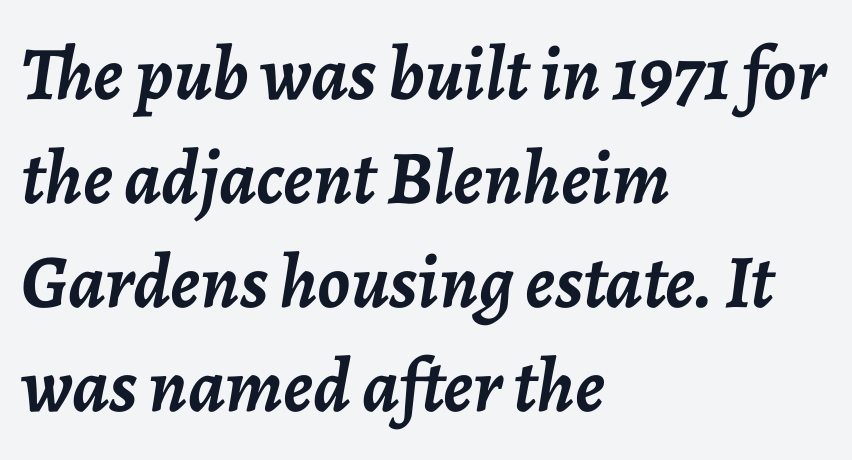
Q: Is the text bold? A: Yes.
Q: Is the text italic (slanted)? A: Yes, it leans right by about 7 degrees.
Q: Is the text underlined? A: No.
Q: How is the paragraph aligned? A: Left-aligned.
Q: Is the spacing between letters normal or unusually wide? A: Normal.
Q: Is the spacing between lines tight, normal or loose? A: Normal.
Q: Width (condensed, normal, or wide)? A: Normal.
Q: Stroke contrast? A: Low.
Q: x-height? A: Medium.
Q: Monospaced? A: No.
